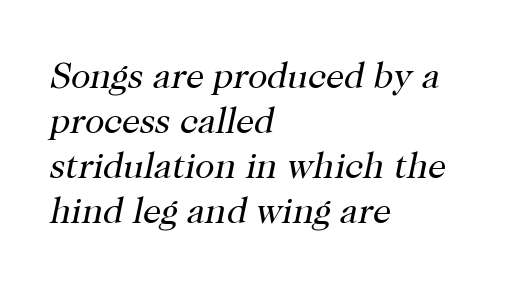
The image shows 36 px regular-weight serif type, italic (leaning right); set left-aligned, normal line spacing (1.25x), normal letter spacing, not underlined; high stroke contrast and a medium x-height.
